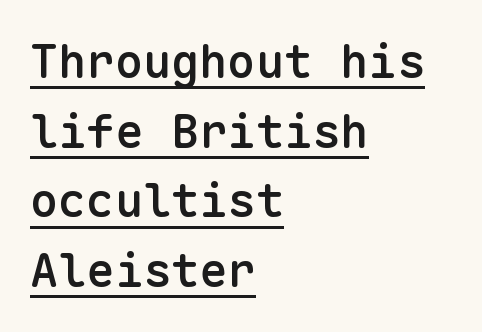
The image shows 47 px semibold sans-serif type, upright, monospaced; set left-aligned, normal line spacing (1.48x), normal letter spacing, underlined; low stroke contrast and a medium x-height.
